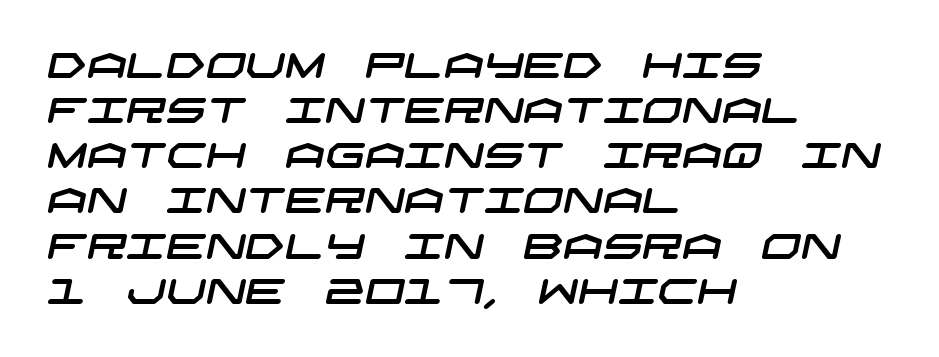
Glyph-to-glyph distance matches everyday printed text. Alignment: flush left. Honestly, the row spacing looks completely unremarkable. The area under the type is left untouched.
